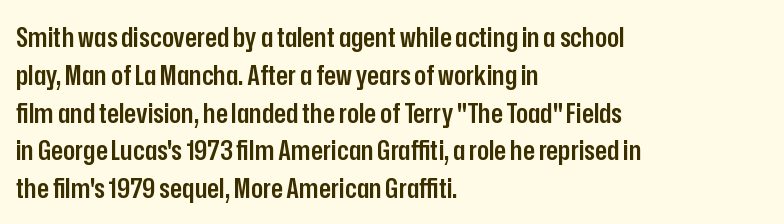
The image shows 28 px semibold, condensed sans-serif type, upright; set left-aligned, normal line spacing (1.35x), normal letter spacing, not underlined; low stroke contrast and a medium x-height.
